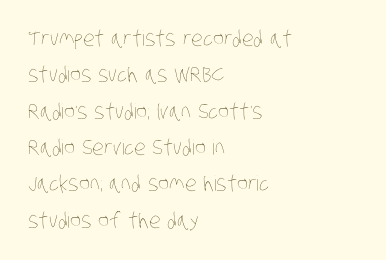
The characters are drawn with everyday or finer stroke widths. Alignment: flush left. Nobody touched the tracking dial on this one. This rendering features lettering with no underline.
